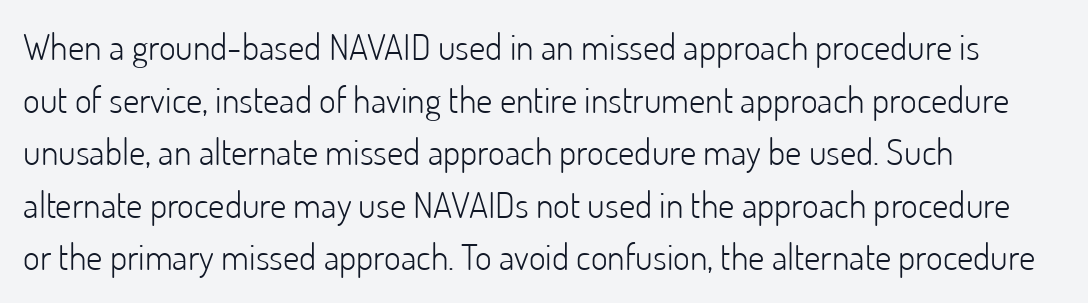
The image shows 36 px light sans-serif type, upright; set left-aligned, normal line spacing (1.46x), normal letter spacing, not underlined; low stroke contrast and a small x-height.
